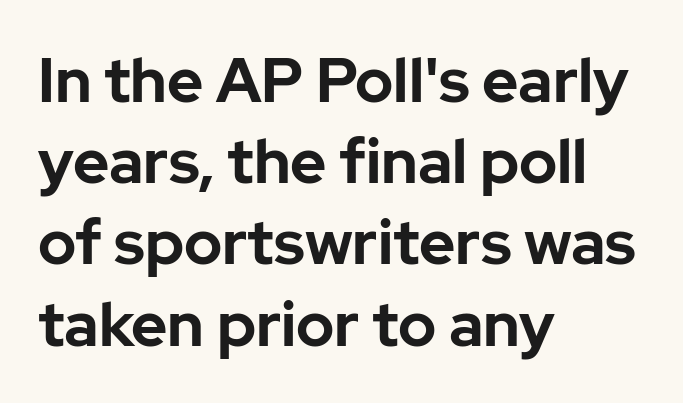
Q: Is the text bold? A: Yes.
Q: Is the text italic (slanted)? A: No, it is upright.
Q: Is the typeface a serif or a sans-serif typeface? A: Sans-serif.
Q: Is the text underlined? A: No.
Q: How is the paragraph aligned? A: Left-aligned.
Q: Is the spacing between letters normal or unusually wide? A: Normal.
Q: Is the spacing between lines tight, normal or loose? A: Normal.
Q: Width (condensed, normal, or wide)? A: Normal.
Q: Stroke contrast? A: Low.
Q: x-height? A: Medium.
Q: Monospaced? A: No.
